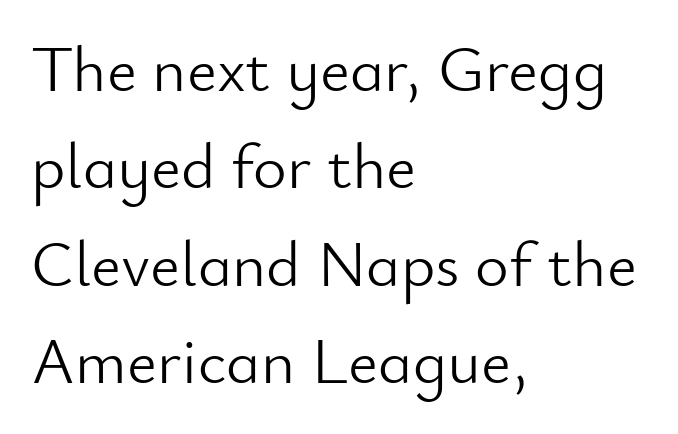
The typeface has the unassuming heft of standard copy or less. The passage shown is typed in a proportional face where columns would drift. A typesetter would call this leading conventional body-copy spacing. There is no visible air inserted between adjacent glyphs. Style check: upright. The paragraph shown leans on its left margin.
